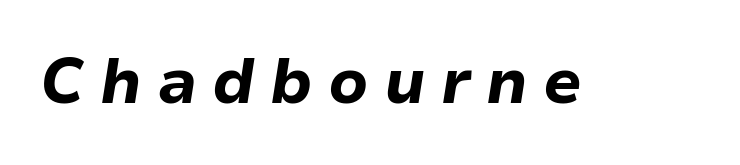
{"italic": "yes", "lean": "right", "slant_degrees": 9, "bold": "yes", "weight": "bold", "width": "normal", "stroke_contrast": "low", "x_height": "medium", "monospaced": "no", "underline": "no", "letter_spacing": "wide", "letter_spacing_em": 0.24, "glyph_px": 63}
